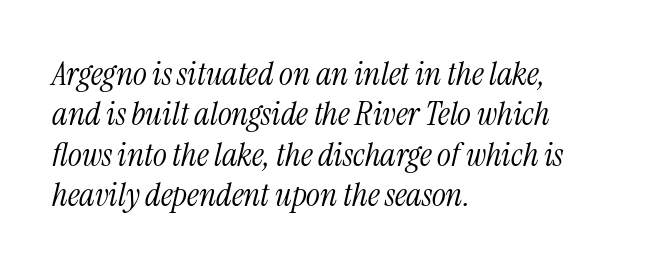
The image shows 33 px light, condensed serif type, italic (leaning right); set left-aligned, line spacing 1.22x, normal letter spacing, not underlined; medium stroke contrast and a medium x-height.
